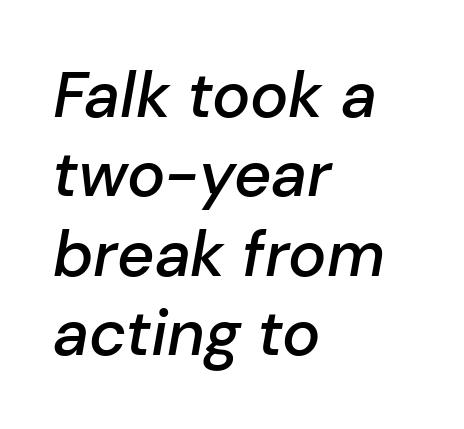
Q: Is the text bold? A: Semi-bold.
Q: Is the text italic (slanted)? A: Yes, it leans right by about 10 degrees.
Q: Is the text underlined? A: No.
Q: How is the paragraph aligned? A: Left-aligned.
Q: Is the spacing between letters normal or unusually wide? A: Normal.
Q: Width (condensed, normal, or wide)? A: Normal.
Q: Stroke contrast? A: Low.
Q: x-height? A: Medium.
Q: Monospaced? A: No.
